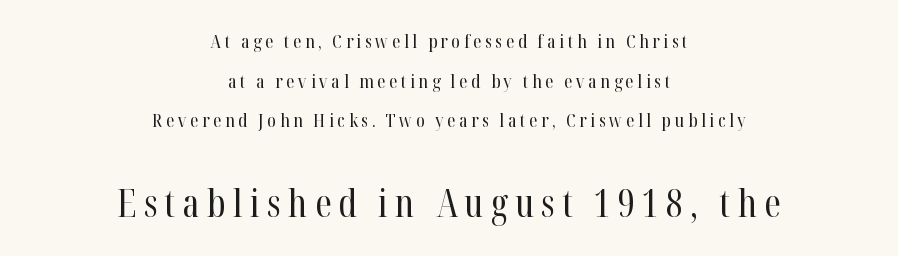
The image shows 38 px regular-weight, condensed serif type, upright; set centered, loose line spacing (2.08x), not underlined; the second (bottom) block is 2.0x larger; high stroke contrast and a medium x-height.
